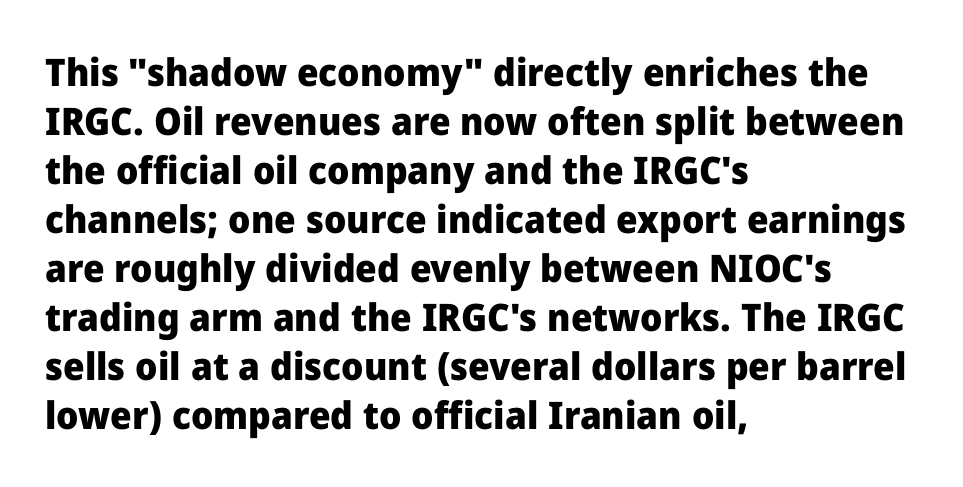
The image shows 38 px heavy sans-serif type, upright; set left-aligned, normal line spacing (1.29x), normal letter spacing, not underlined; low stroke contrast and a medium x-height.
